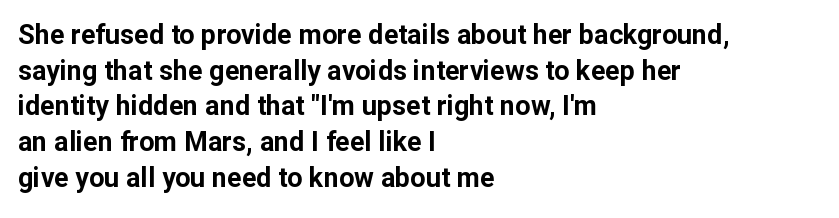
{"italic": "no", "bold": "yes", "underline": "no", "align": "left", "line_spacing": "normal", "line_spacing_ratio": 1.32, "letter_spacing": "normal", "letter_spacing_em": 0.0, "glyph_px": 27}
